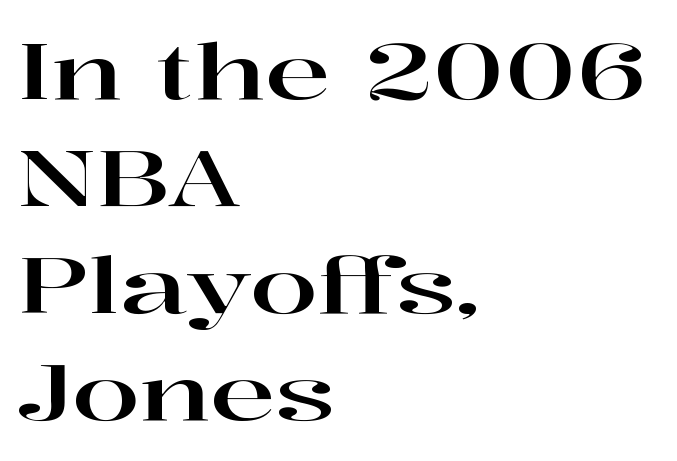
The typography opts for an upright posture over an oblique one. One glance says typical: line gaps are just what's usual. Line beginnings align vertically; line endings do not. Each letter keeps its own natural width here, so spacing adapts to shape. There is no visible air inserted between adjacent glyphs. Quick note: underline off.
